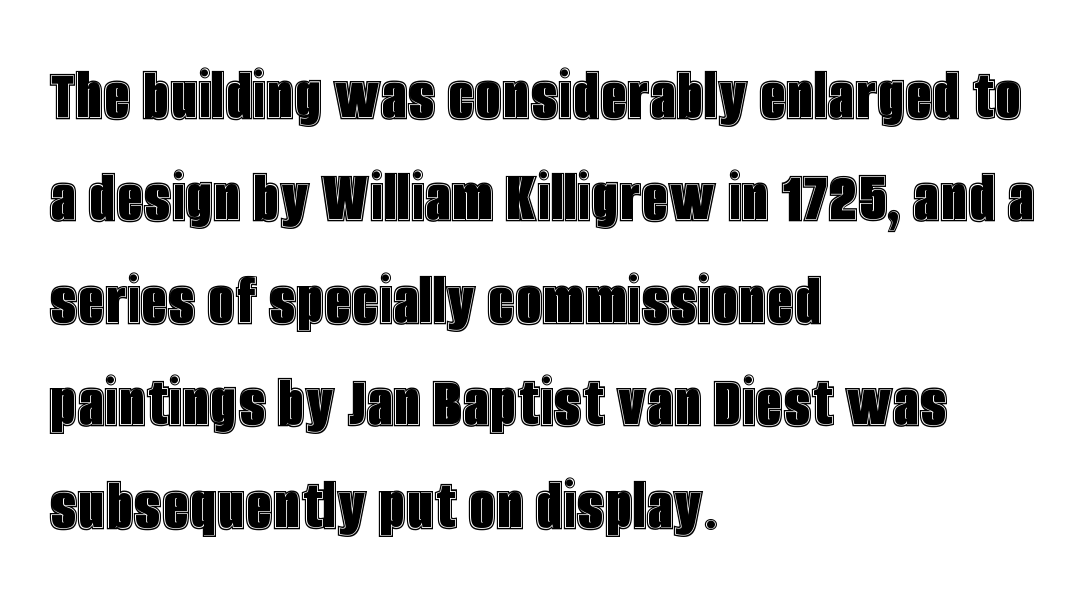
The lettering holds an erect, upright posture throughout. Regular leading. Proportional: the letters do not fall into vertical columns. The passage is arranged the way most books set body copy — flush left. Bare-footed words on every line.
